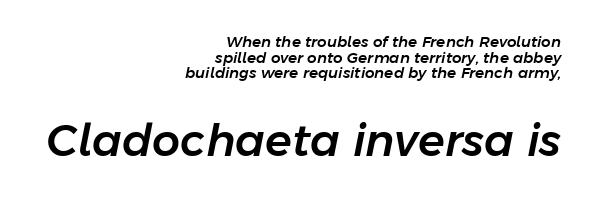
The image shows 44 px text type, italic (leaning right); set right-aligned, tight line spacing (1.04x), normal letter spacing, not underlined; the second (bottom) block is 2.93x larger; low stroke contrast and a medium x-height.
